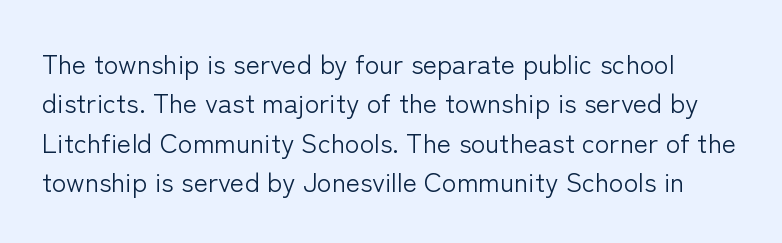
{"italic": "no", "bold": "no", "underline": "no", "line_spacing": "normal", "line_spacing_ratio": 1.46, "letter_spacing": "normal", "letter_spacing_em": 0.0, "glyph_px": 27}
